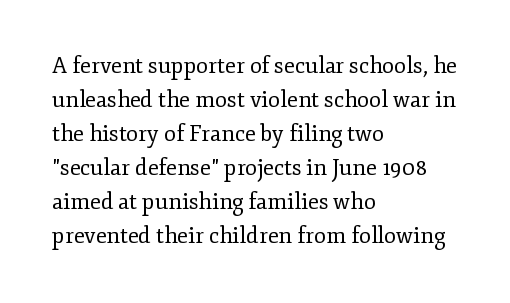
Caption: multi-line text, flush left, ragged right. Rendered with straight, roman letterforms. Beneath every word, the page is bare. Weight: not bold — regular or lighter. Nobody touched the tracking dial on this one. Vertically, the passage feels balanced, rows spaced as you'd expect.
